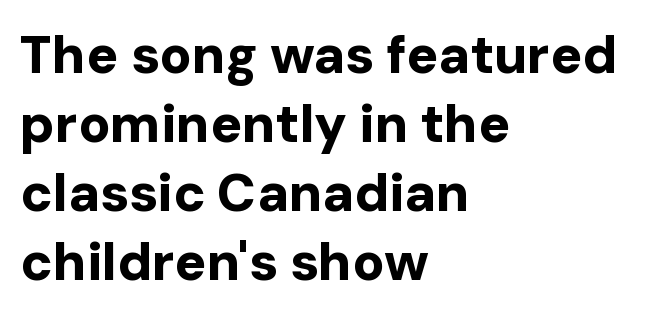
Q: Is the text bold? A: Yes.
Q: Is the text italic (slanted)? A: No, it is upright.
Q: Is the typeface a serif or a sans-serif typeface? A: Sans-serif.
Q: Is the text underlined? A: No.
Q: How is the paragraph aligned? A: Left-aligned.
Q: Is the spacing between letters normal or unusually wide? A: Normal.
Q: Is the spacing between lines tight, normal or loose? A: Normal.
Q: Width (condensed, normal, or wide)? A: Normal.
Q: Stroke contrast? A: Low.
Q: x-height? A: Medium.
Q: Monospaced? A: No.
